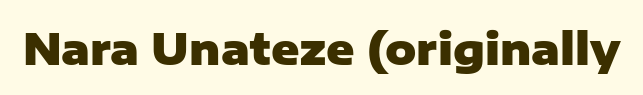
{"serif": "no", "italic": "no", "bold": "yes", "weight": "heavy", "width": "normal", "stroke_contrast": "low", "x_height": "medium", "monospaced": "no", "underline": "no", "letter_spacing": "normal", "letter_spacing_em": 0.0, "glyph_px": 43}
